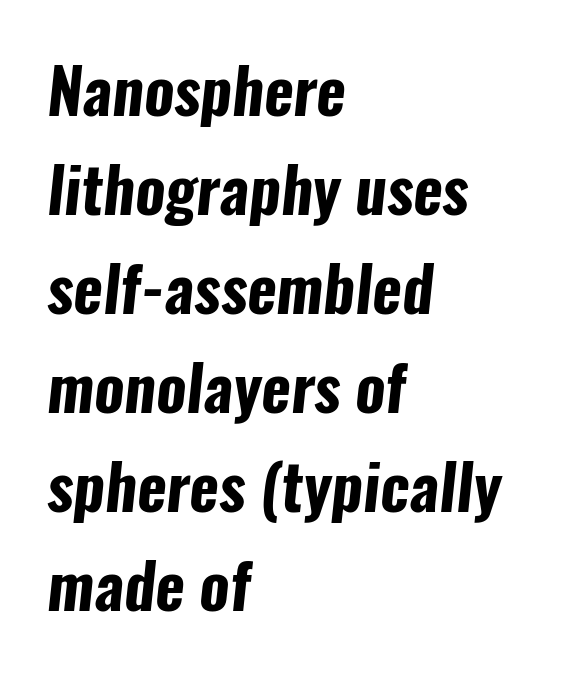
The compositor pushed each line to the left boundary. This sample keeps an unexceptional amount of space between lines. Beneath every word, the page is bare. Character widths vary here, with narrow letters taking less room than wide ones.
